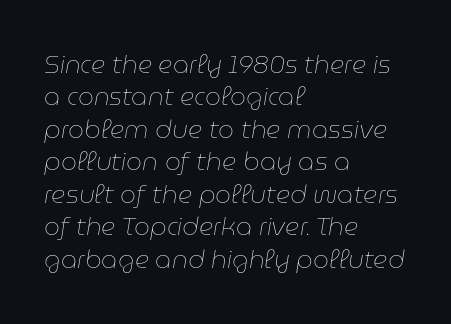
Q: Is the text bold? A: No.
Q: Is the text italic (slanted)? A: Yes, it leans right by about 9 degrees.
Q: Is the text underlined? A: No.
Q: How is the paragraph aligned? A: Left-aligned.
Q: Is the spacing between letters normal or unusually wide? A: Normal.
Q: Is the spacing between lines tight, normal or loose? A: Normal.
